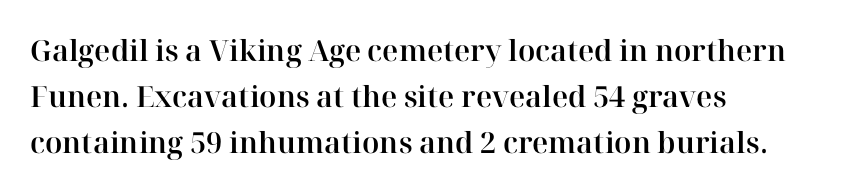
{"serif": "yes", "italic": "no", "width": "normal", "stroke_contrast": "high", "x_height": "medium", "monospaced": "no", "underline": "no", "align": "left", "line_spacing": "normal", "line_spacing_ratio": 1.58, "letter_spacing": "normal", "letter_spacing_em": 0.0, "glyph_px": 29}
